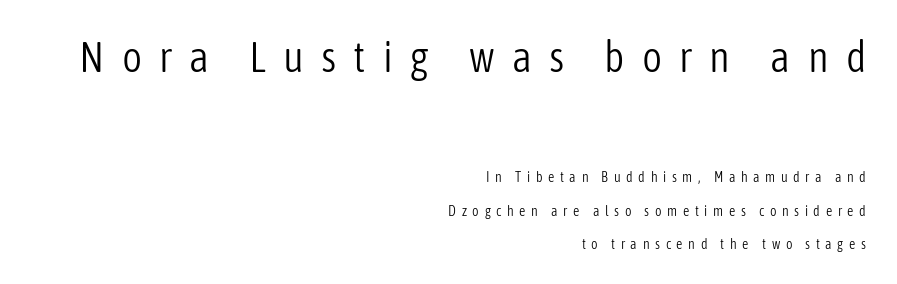
The image shows 43 px light, condensed sans-serif type, upright; set right-aligned, loose line spacing (2.39x), unusually wide letter spacing (+0.4 em), not underlined; the first (top) block is 3.07x larger; low stroke contrast and a medium x-height.
